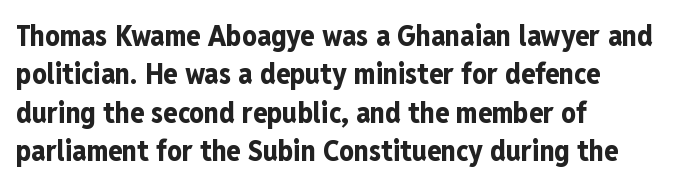
{"serif": "no", "italic": "no", "bold": "yes", "weight": "bold", "width": "condensed", "stroke_contrast": "low", "x_height": "medium", "monospaced": "no", "underline": "no", "align": "left", "line_spacing": "normal", "line_spacing_ratio": 1.32, "letter_spacing": "normal", "letter_spacing_em": 0.0, "glyph_px": 29}
